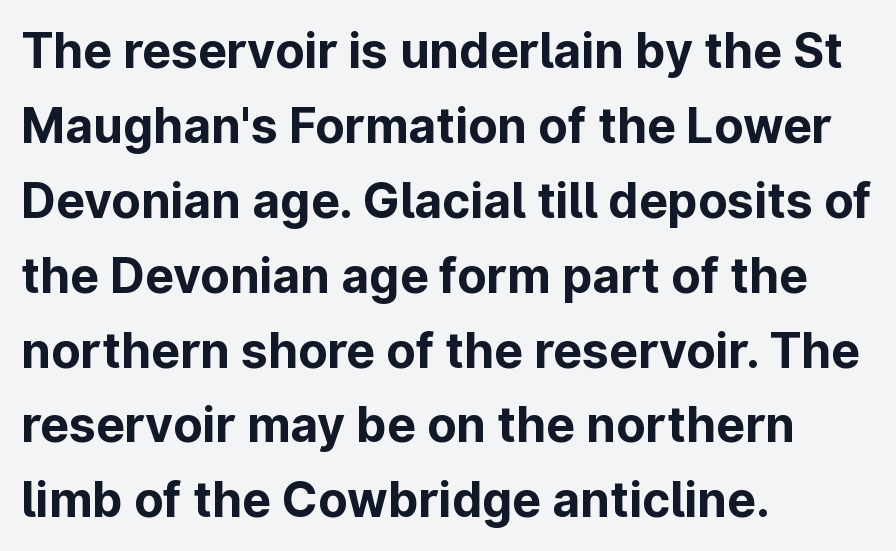
{"serif": "no", "italic": "no", "bold": "yes", "weight": "bold", "width": "normal", "stroke_contrast": "low", "x_height": "medium", "monospaced": "no", "underline": "no", "align": "left", "line_spacing": "normal", "line_spacing_ratio": 1.56, "letter_spacing": "normal", "letter_spacing_em": 0.0, "glyph_px": 48}
